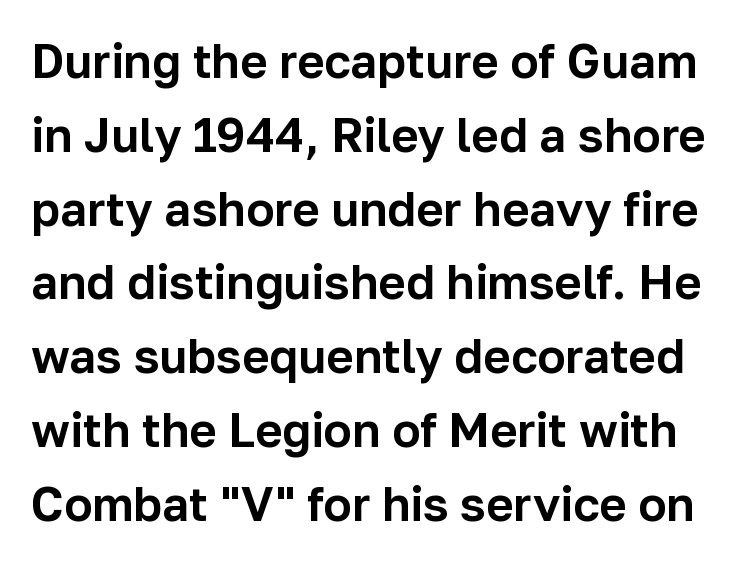
The image shows 47 px sans-serif type, upright; set normal line spacing (1.57x), normal letter spacing, not underlined; low stroke contrast and a medium x-height.
